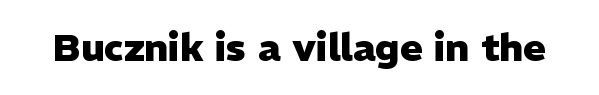
Here the designer chose a conventional face with non-uniform glyph widths. No word sits above an underline. This is roman type, the default non-slanted kind. Look at the tracking — it's just the regular setting, nothing added. Are there feet on the stems? There aren't — it's a sans. Compared with an ordinary text face, these strokes are far heavier — a full bold.
